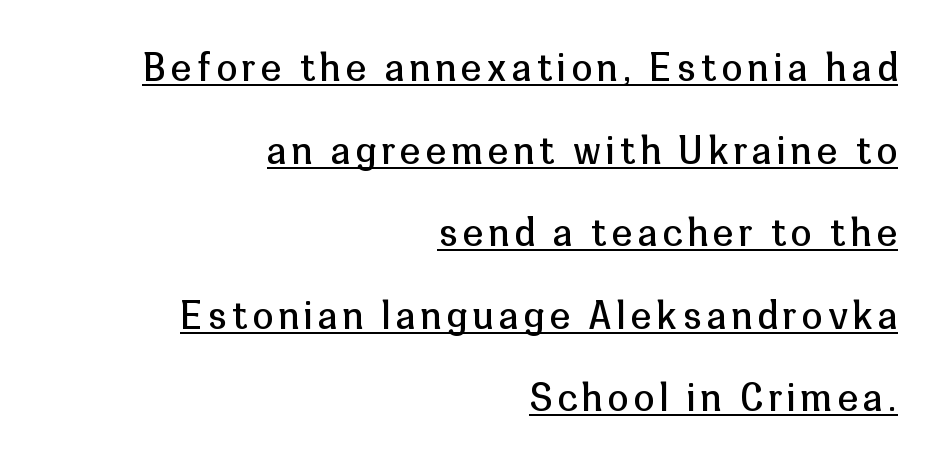
{"serif": "no", "italic": "no", "bold": "no", "weight": "regular", "width": "normal", "stroke_contrast": "low", "x_height": "medium", "monospaced": "no", "underline": "yes", "align": "right", "line_spacing": "loose", "line_spacing_ratio": 2.23, "glyph_px": 37}
